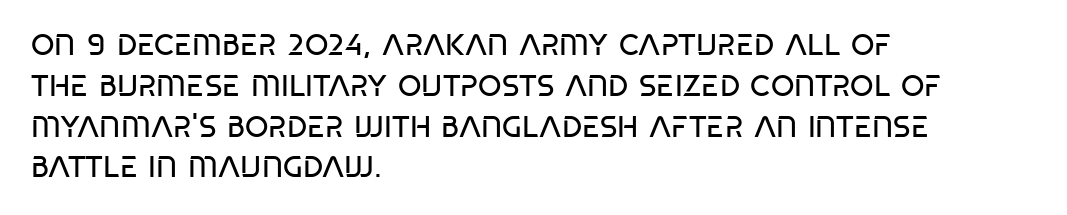
The image shows 30 px regular-weight, condensed sans-serif type; set left-aligned, normal line spacing (1.36x), normal letter spacing, not underlined; low stroke contrast and a large x-height.
